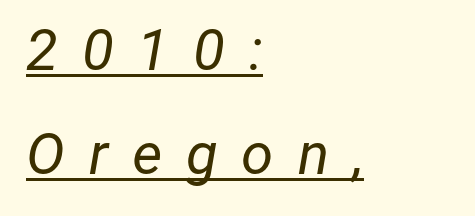
{"italic": "yes", "lean": "right", "slant_degrees": 12, "bold": "no", "weight": "regular", "width": "normal", "stroke_contrast": "low", "x_height": "medium", "monospaced": "no", "underline": "yes", "align": "left", "line_spacing_ratio": 1.8, "letter_spacing": "wide", "letter_spacing_em": 0.41, "glyph_px": 58}
